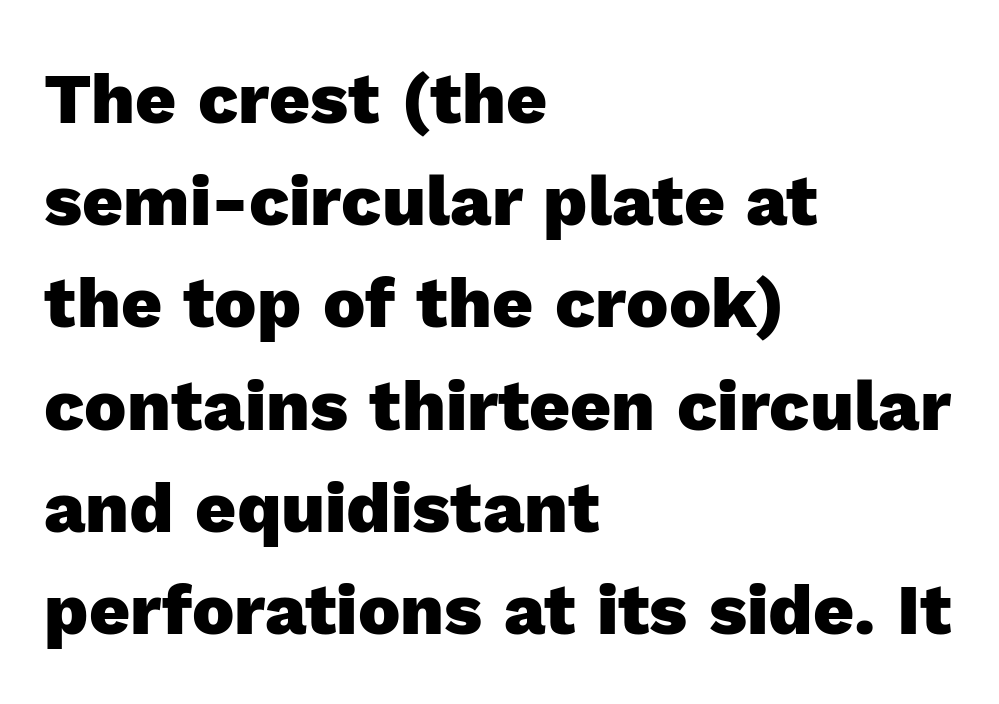
Q: Is the text bold? A: Yes.
Q: Is the text italic (slanted)? A: No, it is upright.
Q: Is the typeface a serif or a sans-serif typeface? A: Sans-serif.
Q: Is the text underlined? A: No.
Q: How is the paragraph aligned? A: Left-aligned.
Q: Is the spacing between letters normal or unusually wide? A: Normal.
Q: Is the spacing between lines tight, normal or loose? A: Normal.
Q: Width (condensed, normal, or wide)? A: Normal.
Q: x-height? A: Medium.
Q: Monospaced? A: No.
